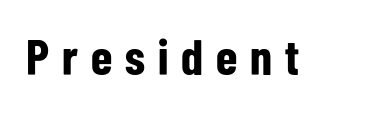
Q: Is the text bold? A: Yes.
Q: Is the text italic (slanted)? A: No, it is upright.
Q: Is the typeface a serif or a sans-serif typeface? A: Sans-serif.
Q: Is the text underlined? A: No.
Q: Is the spacing between letters normal or unusually wide? A: Unusually wide.
Q: Width (condensed, normal, or wide)? A: Condensed.
Q: Stroke contrast? A: Low.
Q: x-height? A: Medium.
Q: Monospaced? A: No.
